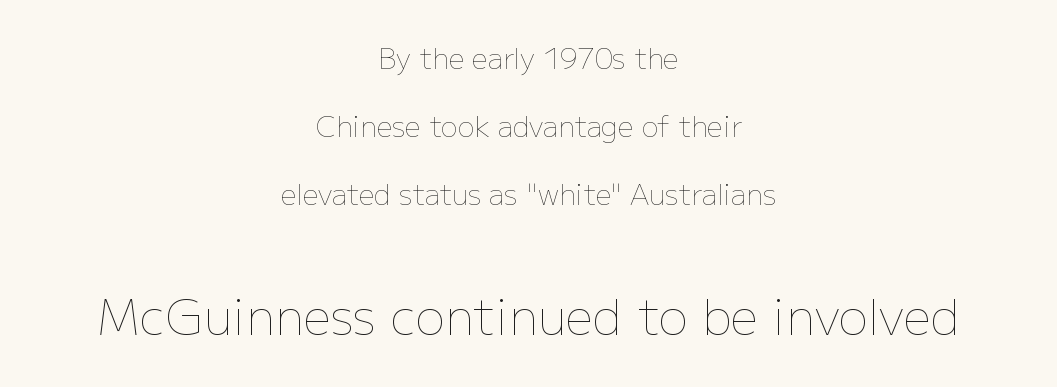
Q: Is the text bold? A: No.
Q: Is the text italic (slanted)? A: No, it is upright.
Q: Is the text underlined? A: No.
Q: How is the paragraph aligned? A: Centered.
Q: Is the spacing between letters normal or unusually wide? A: Normal.
Q: Is the spacing between lines tight, normal or loose? A: Loose.
Q: Which block of text is set in a larger size, the first (top) or the second (bottom)? A: The second (bottom) one.
Q: Width (condensed, normal, or wide)? A: Normal.
Q: Stroke contrast? A: Low.
Q: x-height? A: Medium.
Q: Monospaced? A: No.
